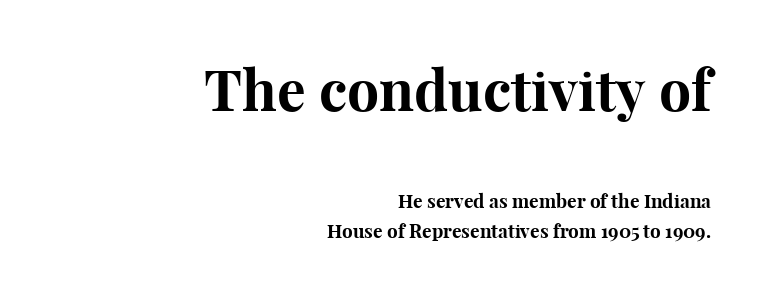
Q: Is the text bold? A: Yes.
Q: Is the text italic (slanted)? A: No, it is upright.
Q: Is the typeface a serif or a sans-serif typeface? A: Serif.
Q: Is the text underlined? A: No.
Q: How is the paragraph aligned? A: Right-aligned.
Q: Is the spacing between letters normal or unusually wide? A: Normal.
Q: Is the spacing between lines tight, normal or loose? A: Normal.
Q: Which block of text is set in a larger size, the first (top) or the second (bottom)? A: The first (top) one.
Q: Width (condensed, normal, or wide)? A: Normal.
Q: Stroke contrast? A: High.
Q: x-height? A: Medium.
Q: Monospaced? A: No.
